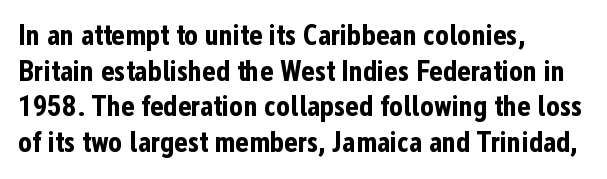
The string is rendered with underlining switched off. Examine the stroke ends and you'll find no serifs. The ragged edge is on the right, which tells us the setting is flush left. Posture: straight, roman, zero tilt. There is no visible air inserted between adjacent glyphs.
